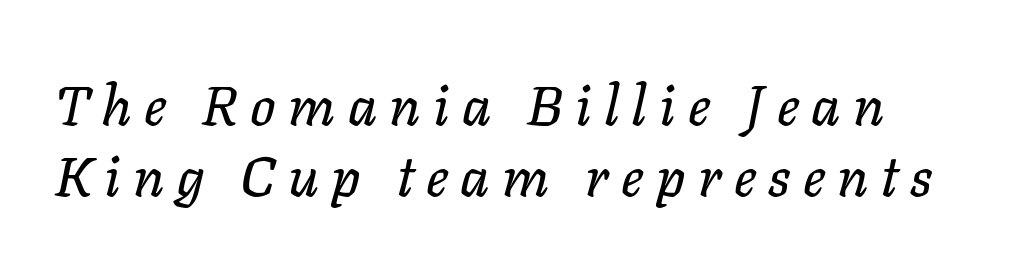
Q: Is the text italic (slanted)? A: Yes, it leans right by about 11 degrees.
Q: Is the text underlined? A: No.
Q: Is the spacing between letters normal or unusually wide? A: Unusually wide.
Q: Is the spacing between lines tight, normal or loose? A: Normal.
Q: Width (condensed, normal, or wide)? A: Normal.
Q: Stroke contrast? A: Low.
Q: x-height? A: Medium.
Q: Monospaced? A: No.
